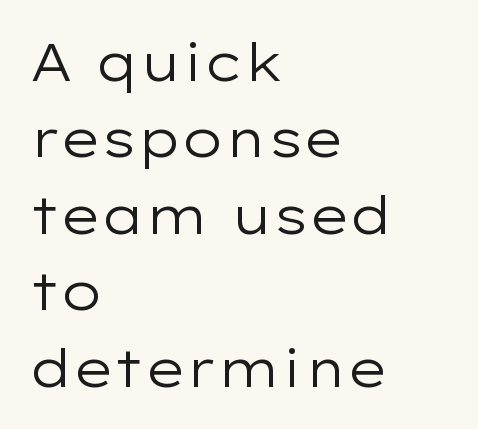
The image shows 52 px regular-weight, wide sans-serif type, upright; set left-aligned, normal line spacing (1.47x), normal letter spacing, not underlined; low stroke contrast and a medium x-height.
